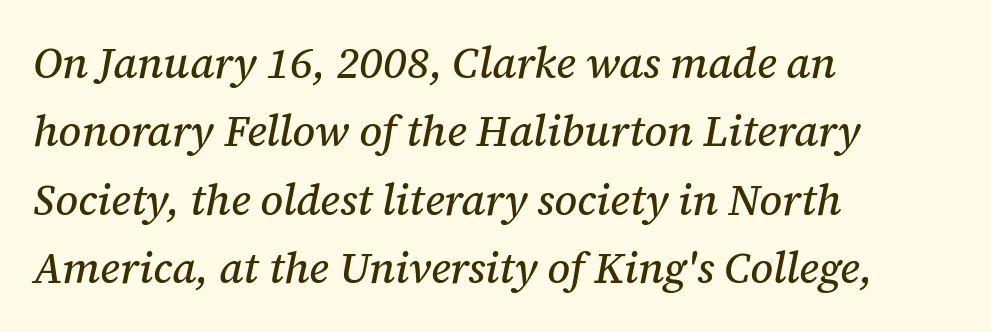
The image shows 43 px serif type, italic (leaning right); set left-aligned, normal line spacing (1.59x), normal letter spacing, not underlined; medium stroke contrast and a medium x-height.
